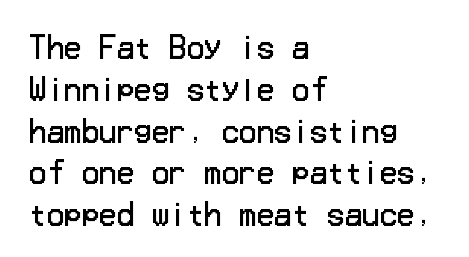
Q: Is the text bold? A: No.
Q: Is the text italic (slanted)? A: No, it is upright.
Q: Is the typeface a serif or a sans-serif typeface? A: Sans-serif.
Q: Is the text underlined? A: No.
Q: How is the paragraph aligned? A: Left-aligned.
Q: Is the spacing between letters normal or unusually wide? A: Normal.
Q: Is the spacing between lines tight, normal or loose? A: Normal.
Q: Width (condensed, normal, or wide)? A: Normal.
Q: Stroke contrast? A: Low.
Q: x-height? A: Medium.
